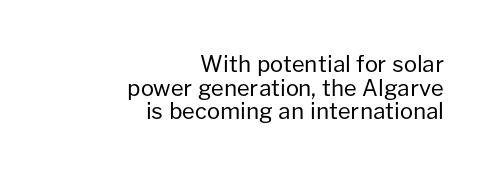
Designer's note — italics off, roman on. The characters are drawn with everyday or finer stroke widths. Is there much room between lines? No — they nearly touch. All the whitespace from short lines collects on the left. The words here are not underlined.
